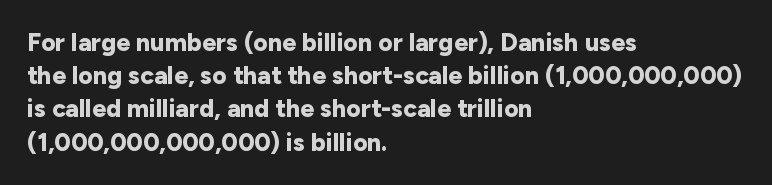
One-word summary of the alignment: left. Compared with an ordinary text face, these strokes are far heavier — a full bold. Interline gaps are of average width in this sample. Letter spacing: default. The baseline area is clear. The letters stand upright; this is a roman face.
